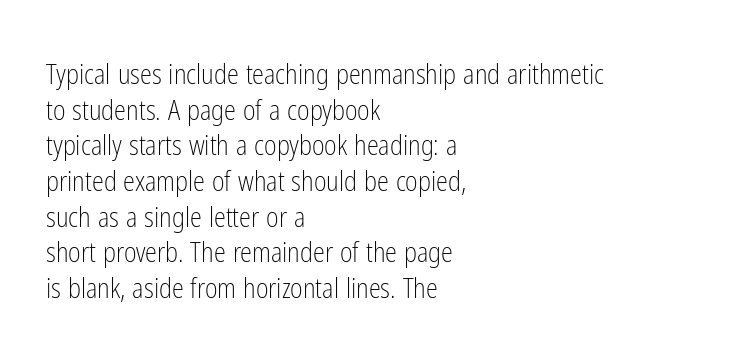
{"italic": "no", "bold": "no", "underline": "no", "align": "left", "line_spacing": "normal", "line_spacing_ratio": 1.32, "letter_spacing": "normal", "letter_spacing_em": 0.0, "glyph_px": 27}
